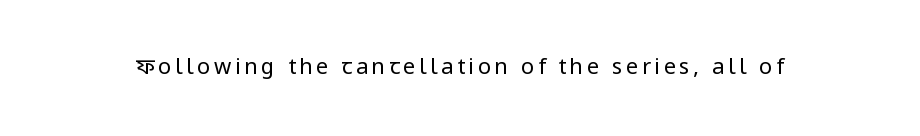
The specimen reads as upright at a glance. The face looks like a standard text weight, possibly lighter. Nobody drew a line under any word here.
